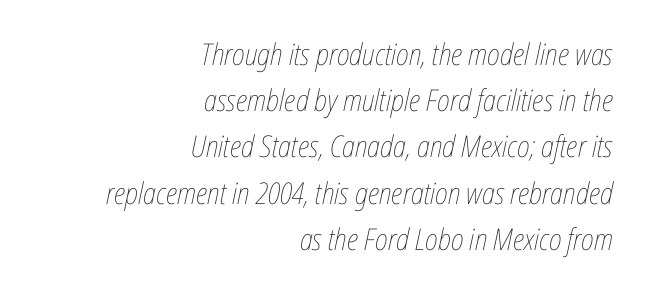
{"italic": "yes", "lean": "right", "slant_degrees": 12, "bold": "no", "weight": "thin", "width": "condensed", "stroke_contrast": "low", "x_height": "medium", "monospaced": "no", "underline": "no", "align": "right", "line_spacing": "normal", "line_spacing_ratio": 1.54, "letter_spacing": "normal", "letter_spacing_em": 0.0, "glyph_px": 30}
